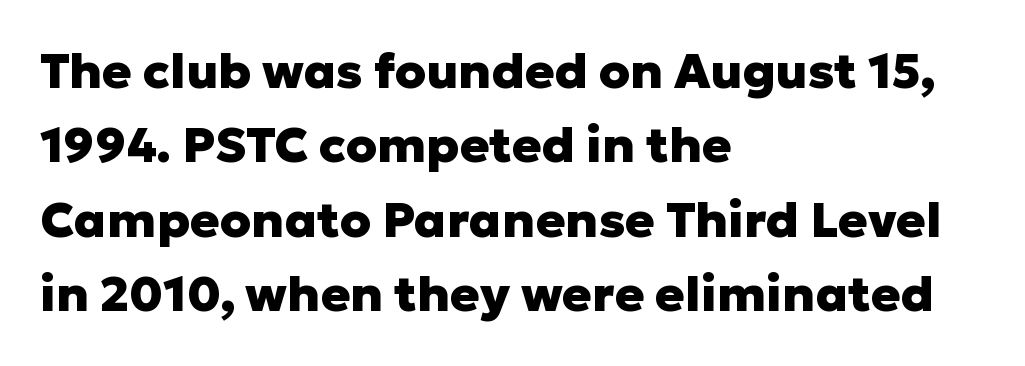
{"serif": "no", "italic": "no", "bold": "yes", "weight": "heavy", "width": "normal", "stroke_contrast": "low", "x_height": "medium", "monospaced": "no", "underline": "no", "align": "left", "line_spacing": "normal", "line_spacing_ratio": 1.52, "letter_spacing": "normal", "letter_spacing_em": 0.0, "glyph_px": 49}
